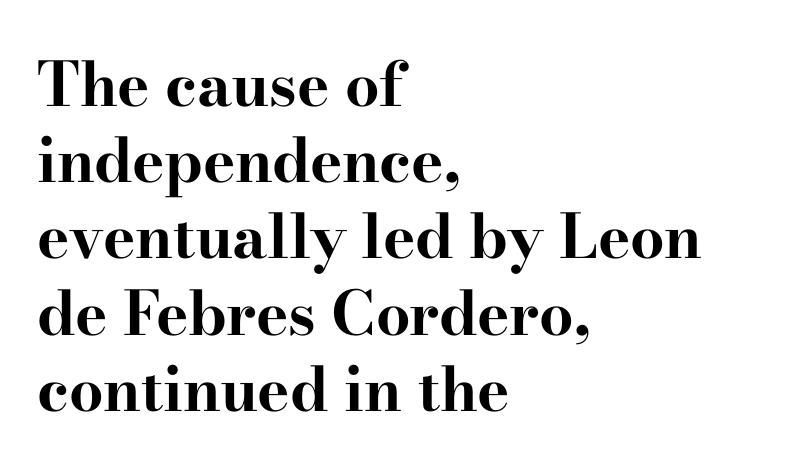
Designer's note — italics off, roman on. Between one letter and the next there's only the usual sliver of space. Character widths vary here, with narrow letters taking less room than wide ones. The zone under the glyphs is completely vacant. The type family on display is of the serif kind.
